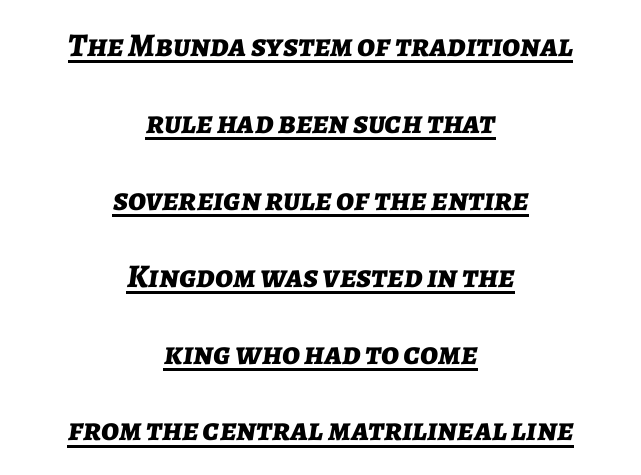
These lines stack symmetrically, like a column narrowing and widening about its center. Honestly, the underline is the first thing you notice here. Look at the tracking — it's just the regular setting, nothing added. These lines are rendered in a variable-pitch font. In terms of weight, the rendering is a true, heavy bold.
